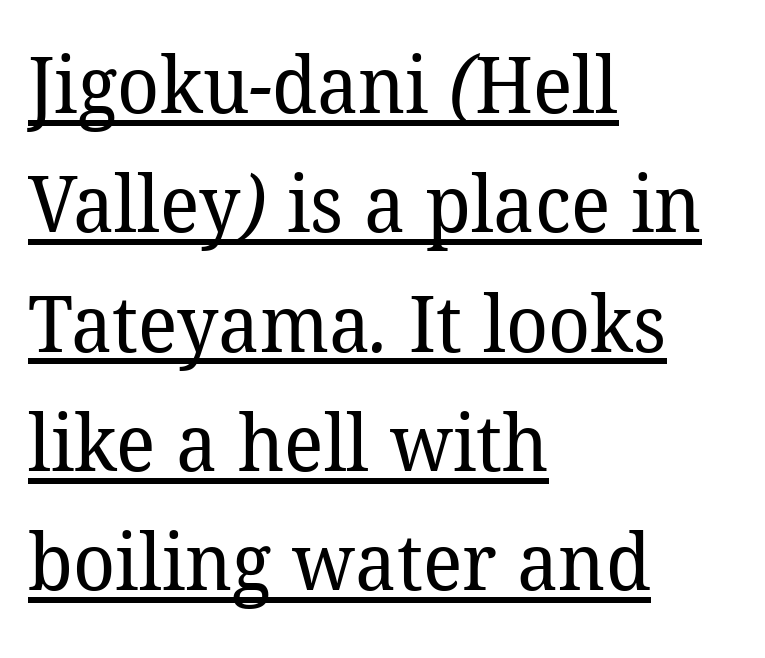
Q: Is the text bold? A: No.
Q: Is the typeface a serif or a sans-serif typeface? A: Serif.
Q: Is the text underlined? A: Yes.
Q: How is the paragraph aligned? A: Left-aligned.
Q: Is the spacing between letters normal or unusually wide? A: Normal.
Q: Is the spacing between lines tight, normal or loose? A: Normal.
Q: Width (condensed, normal, or wide)? A: Normal.
Q: Stroke contrast? A: Low.
Q: x-height? A: Medium.
Q: Monospaced? A: No.
